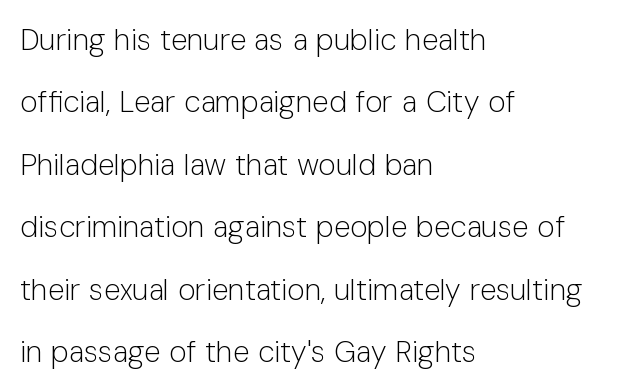
Q: Is the text bold? A: No.
Q: Is the text italic (slanted)? A: No, it is upright.
Q: Is the typeface a serif or a sans-serif typeface? A: Sans-serif.
Q: Is the text underlined? A: No.
Q: How is the paragraph aligned? A: Left-aligned.
Q: Is the spacing between letters normal or unusually wide? A: Normal.
Q: Is the spacing between lines tight, normal or loose? A: Loose.
Q: Width (condensed, normal, or wide)? A: Normal.
Q: Stroke contrast? A: Low.
Q: x-height? A: Medium.
Q: Monospaced? A: No.
